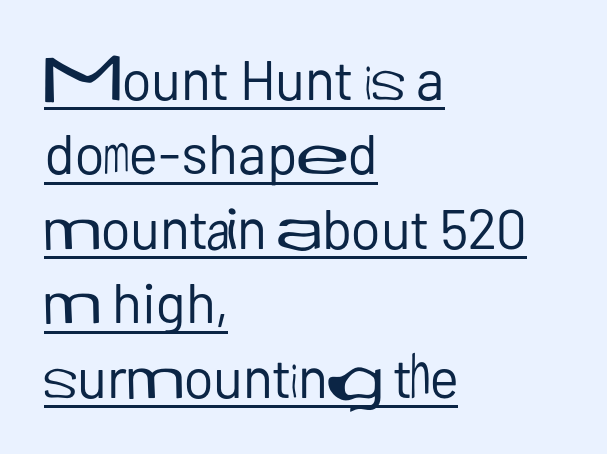
Does extra space separate the letters? No, they use regular spacing. The ragged edge is on the right, which tells us the setting is flush left. The strokes carry an ordinary text weight at most. Serifs: no, the terminals of the letterforms are clean.
